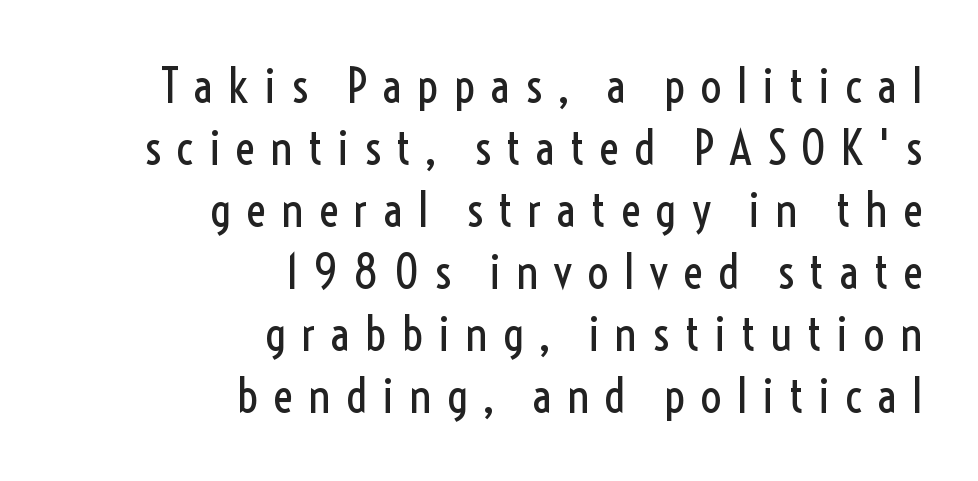
The image shows 48 px regular-weight, condensed sans-serif type, upright; set right-aligned, normal line spacing (1.29x), unusually wide letter spacing (+0.3 em), not underlined; a medium x-height.
